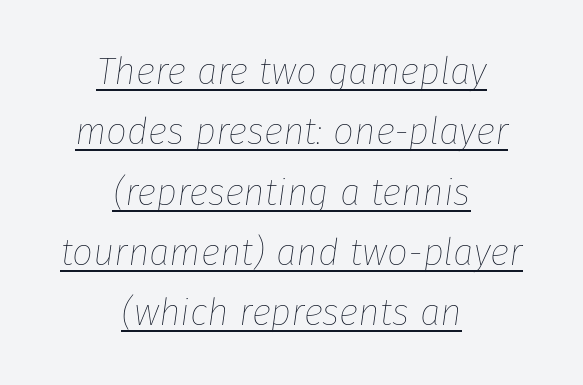
{"italic": "yes", "lean": "right", "slant_degrees": 8, "bold": "no", "weight": "thin", "width": "normal", "stroke_contrast": "low", "x_height": "medium", "monospaced": "no", "underline": "yes", "align": "center", "line_spacing": "normal", "line_spacing_ratio": 1.63, "letter_spacing": "normal", "letter_spacing_em": 0.0, "glyph_px": 37}
